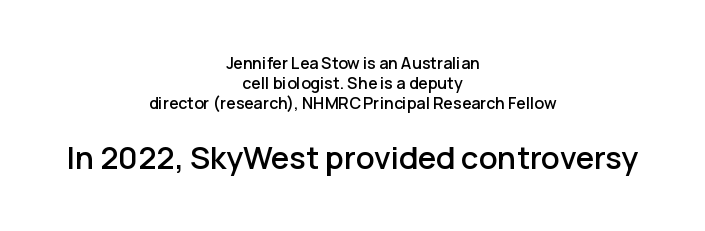
{"serif": "no", "italic": "no", "width": "normal", "stroke_contrast": "low", "x_height": "medium", "monospaced": "no", "underline": "no", "align": "center", "line_spacing_ratio": 1.24, "letter_spacing": "normal", "letter_spacing_em": 0.0, "larger_block": "second", "size_ratio": 1.94, "glyph_px": 31}
